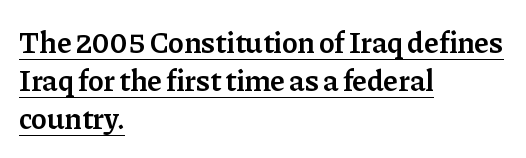
The image shows 30 px semibold serif type, upright; set left-aligned, normal line spacing (1.26x), normal letter spacing, underlined; low stroke contrast and a medium x-height.
